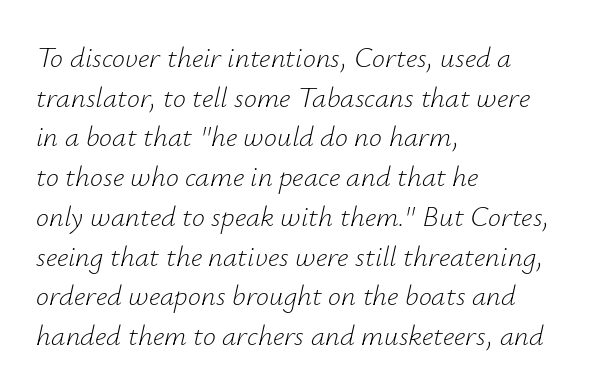
The image shows 29 px light type, italic (leaning right); set left-aligned, normal line spacing (1.37x), normal letter spacing, not underlined; low stroke contrast and a small x-height.
